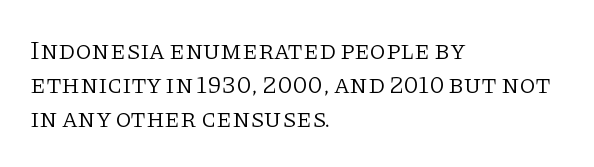
{"italic": "no", "bold": "no", "underline": "no", "align": "left", "line_spacing": "normal", "line_spacing_ratio": 1.31, "letter_spacing": "normal", "letter_spacing_em": 0.0, "glyph_px": 26}
